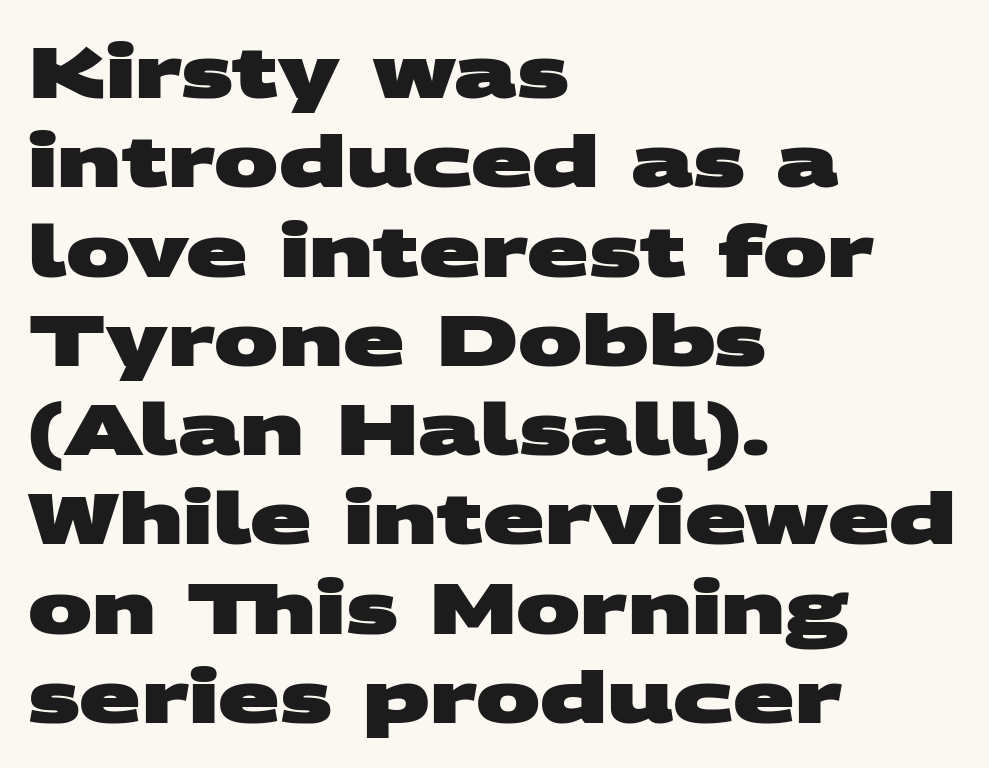
The image shows 72 px heavy, wide sans-serif type; set left-aligned, line spacing 1.24x, normal letter spacing, not underlined; medium stroke contrast and a large x-height.
